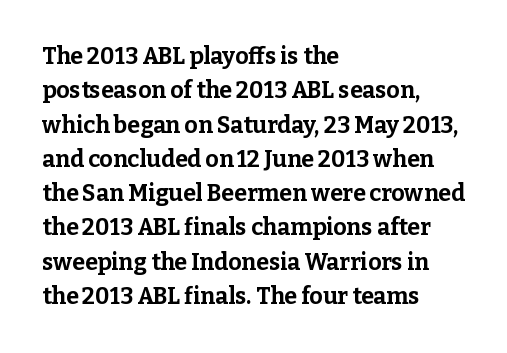
The image shows 23 px bold type, upright; set left-aligned, normal line spacing (1.49x), normal letter spacing, not underlined.
